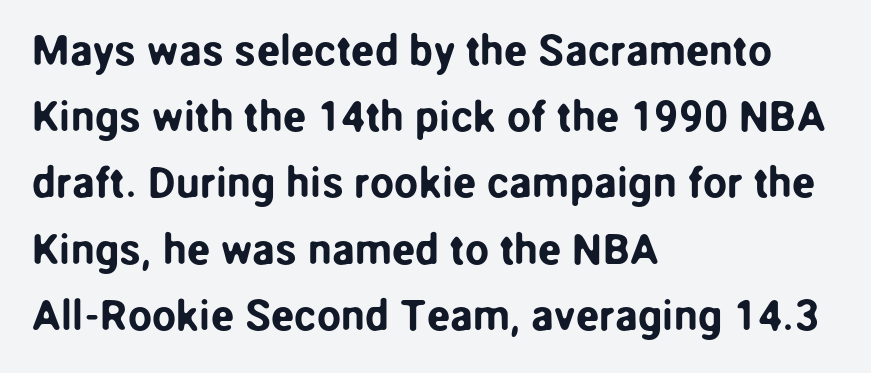
{"serif": "no", "italic": "no", "width": "normal", "stroke_contrast": "low", "x_height": "medium", "monospaced": "no", "underline": "no", "align": "left", "line_spacing": "normal", "line_spacing_ratio": 1.54, "letter_spacing": "normal", "letter_spacing_em": 0.0, "glyph_px": 43}
